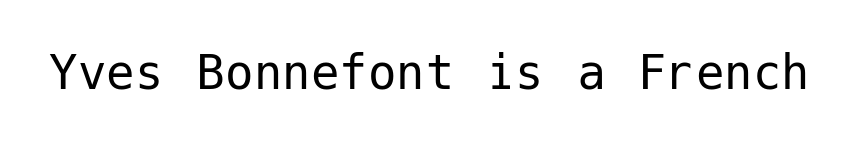
Look at the tracking — it's just the regular setting, nothing added. Posture: vertical. Classification — sans serif. The letterforms sit at book weight or below.
